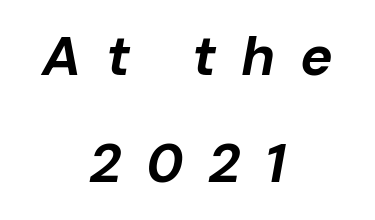
The rendering uses natural spacing where letterforms have individual widths. How are the letters spaced? Widely, with obvious added tracking. Posture: slanted. Rows of type keep a wide berth in the vertical direction. Check under the words: just untouched page. The text block is weighted toward neither margin, spreading evenly from the middle.
